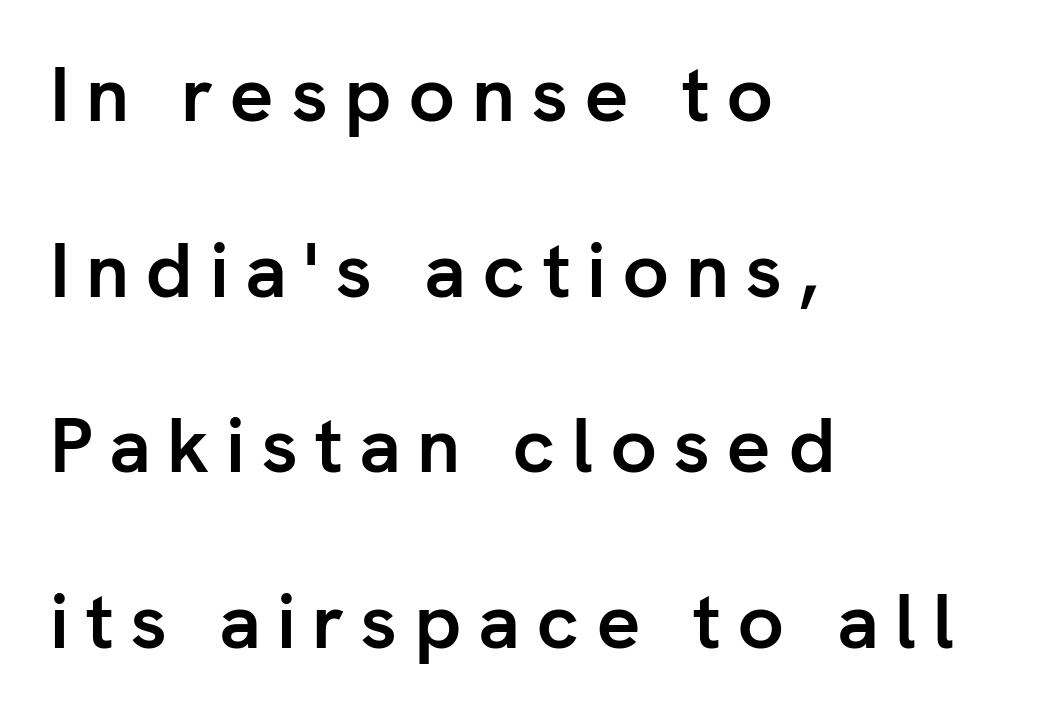
{"serif": "no", "italic": "no", "bold": "yes", "weight": "semibold", "width": "normal", "stroke_contrast": "low", "x_height": "medium", "monospaced": "no", "underline": "no", "align": "left", "line_spacing": "loose", "line_spacing_ratio": 2.28, "letter_spacing": "wide", "letter_spacing_em": 0.21, "glyph_px": 77}
